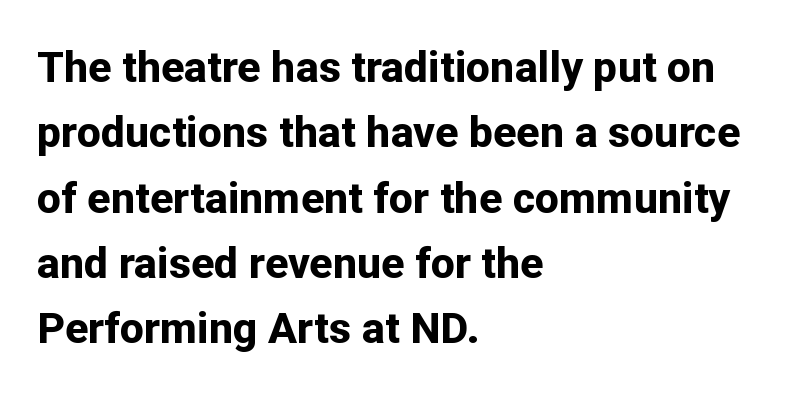
The passage shown has conventional tracking throughout. As a designer I'd log this as weight 700, bold. In terms of leading, this rendering sits right in the middle. What kind of face is this? One without serifs — a sans.
